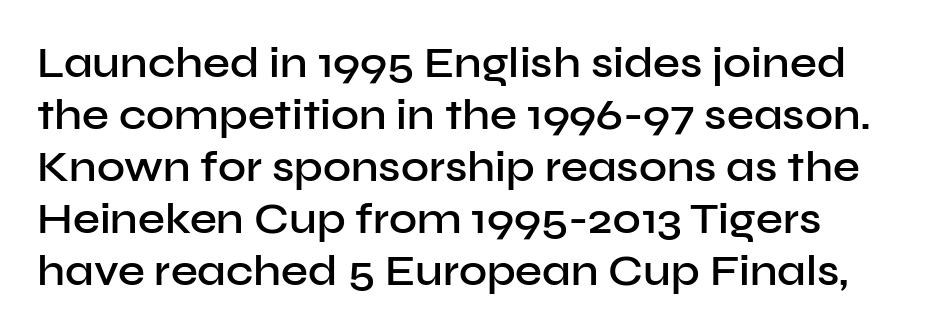
Q: Is the text bold? A: Semi-bold.
Q: Is the text italic (slanted)? A: No, it is upright.
Q: Is the typeface a serif or a sans-serif typeface? A: Sans-serif.
Q: Is the text underlined? A: No.
Q: How is the paragraph aligned? A: Left-aligned.
Q: Is the spacing between letters normal or unusually wide? A: Normal.
Q: Width (condensed, normal, or wide)? A: Normal.
Q: Stroke contrast? A: Low.
Q: x-height? A: Medium.
Q: Monospaced? A: No.
